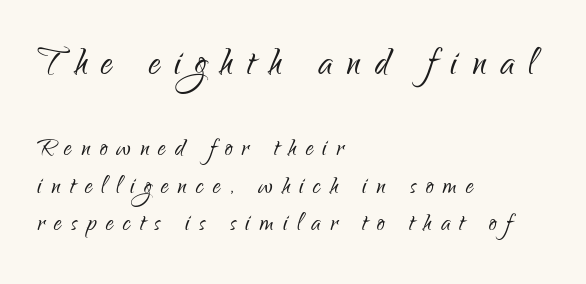
Classification — sans serif. The weight tops out at a normal text grade. Just letters on the line, the space beneath them empty. Layout note: lines flush left.
